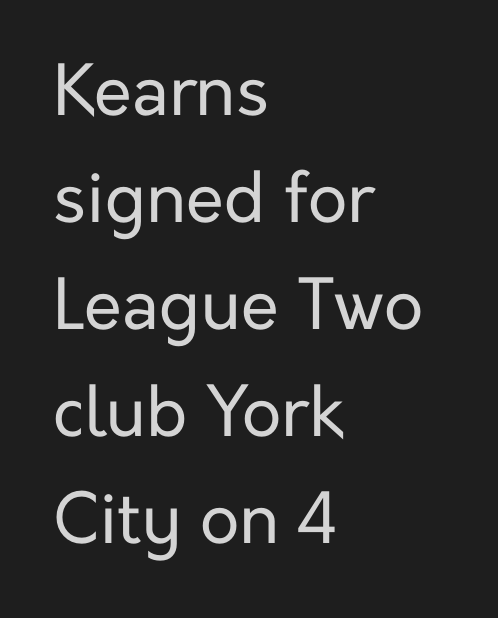
Q: Is the text bold? A: No.
Q: Is the text italic (slanted)? A: No, it is upright.
Q: Is the typeface a serif or a sans-serif typeface? A: Sans-serif.
Q: Is the text underlined? A: No.
Q: How is the paragraph aligned? A: Left-aligned.
Q: Is the spacing between letters normal or unusually wide? A: Normal.
Q: Is the spacing between lines tight, normal or loose? A: Normal.
Q: Width (condensed, normal, or wide)? A: Normal.
Q: Stroke contrast? A: Low.
Q: x-height? A: Medium.
Q: Monospaced? A: No.
